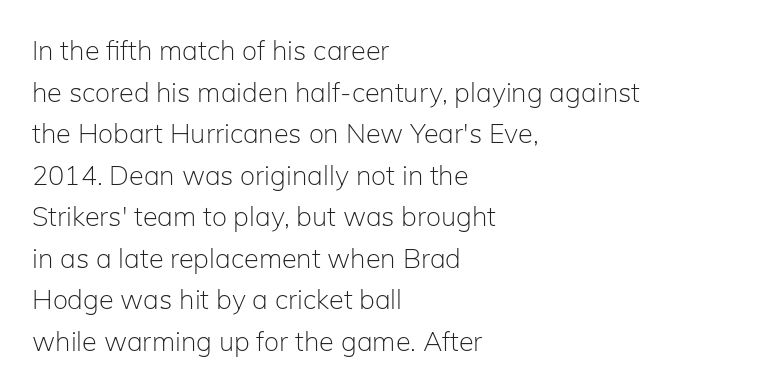
Q: Is the text bold? A: No.
Q: Is the text italic (slanted)? A: No, it is upright.
Q: Is the text underlined? A: No.
Q: How is the paragraph aligned? A: Left-aligned.
Q: Is the spacing between letters normal or unusually wide? A: Normal.
Q: Is the spacing between lines tight, normal or loose? A: Normal.
